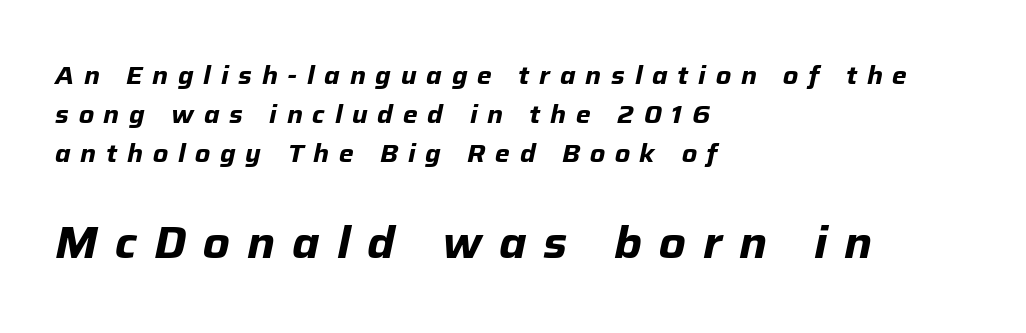
{"italic": "yes", "lean": "right", "slant_degrees": 12, "bold": "yes", "weight": "bold", "width": "normal", "stroke_contrast": "low", "x_height": "medium", "monospaced": "no", "underline": "no", "align": "left", "line_spacing": "normal", "line_spacing_ratio": 1.57, "letter_spacing": "wide", "letter_spacing_em": 0.39, "larger_block": "second", "size_ratio": 1.76, "glyph_px": 44}
